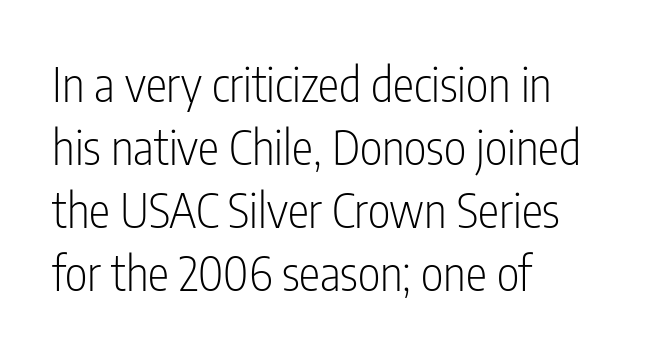
Q: Is the text bold? A: No.
Q: Is the text italic (slanted)? A: No, it is upright.
Q: Is the typeface a serif or a sans-serif typeface? A: Sans-serif.
Q: Is the text underlined? A: No.
Q: How is the paragraph aligned? A: Left-aligned.
Q: Is the spacing between letters normal or unusually wide? A: Normal.
Q: Is the spacing between lines tight, normal or loose? A: Normal.
Q: Width (condensed, normal, or wide)? A: Condensed.
Q: Stroke contrast? A: Low.
Q: x-height? A: Medium.
Q: Monospaced? A: No.
